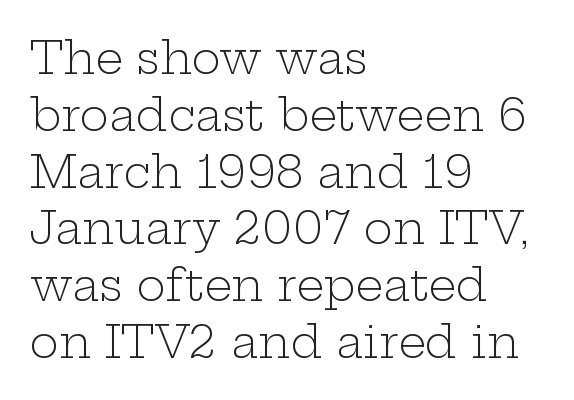
The image shows 44 px light, wide serif type, upright; set left-aligned, normal line spacing (1.29x), normal letter spacing, not underlined; low stroke contrast and a medium x-height.
